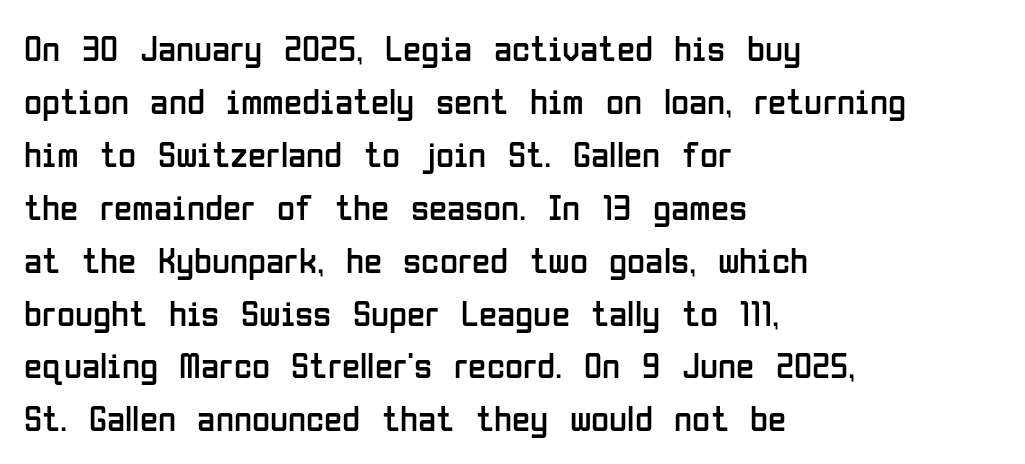
Q: Is the text bold? A: No.
Q: Is the text italic (slanted)? A: No, it is upright.
Q: Is the typeface a serif or a sans-serif typeface? A: Sans-serif.
Q: Is the text underlined? A: No.
Q: How is the paragraph aligned? A: Left-aligned.
Q: Is the spacing between letters normal or unusually wide? A: Normal.
Q: Is the spacing between lines tight, normal or loose? A: Normal.
Q: Width (condensed, normal, or wide)? A: Condensed.
Q: Stroke contrast? A: Low.
Q: x-height? A: Medium.
Q: Monospaced? A: No.
